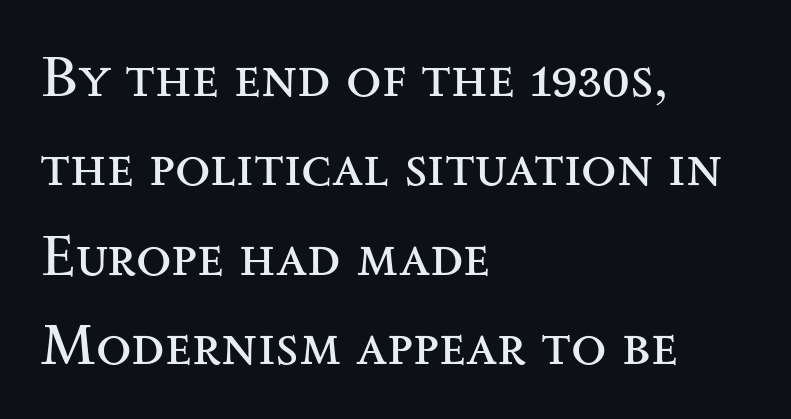
Evenly set lines give the paragraph a standard silhouette. A roman cut, with each character standing at attention. Stroke mass is kept to a normal reading level or below. The text was rendered using a seriffed face with decorative stroke endings.
